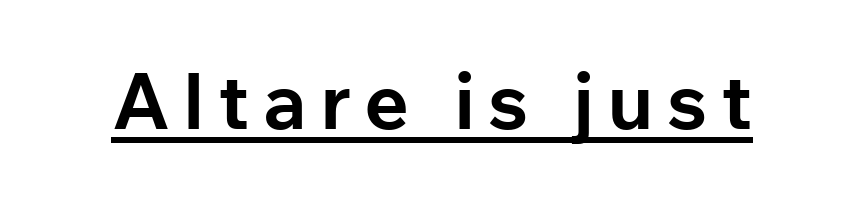
Looks like someone drew a line under every word here. Heavy-handed strokes throughout: this text is bold. Serif or sans? Sans — the stroke terminals are bare. This sample has the flowing, uneven cadence of proportional lettering. Italic: no, the glyphs are upright roman.
